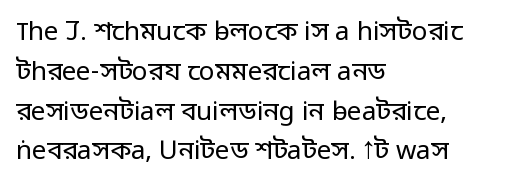
{"italic": "no", "bold": "no", "underline": "no", "align": "left", "line_spacing": "normal", "line_spacing_ratio": 1.53, "letter_spacing": "normal", "letter_spacing_em": 0.0, "glyph_px": 26}
